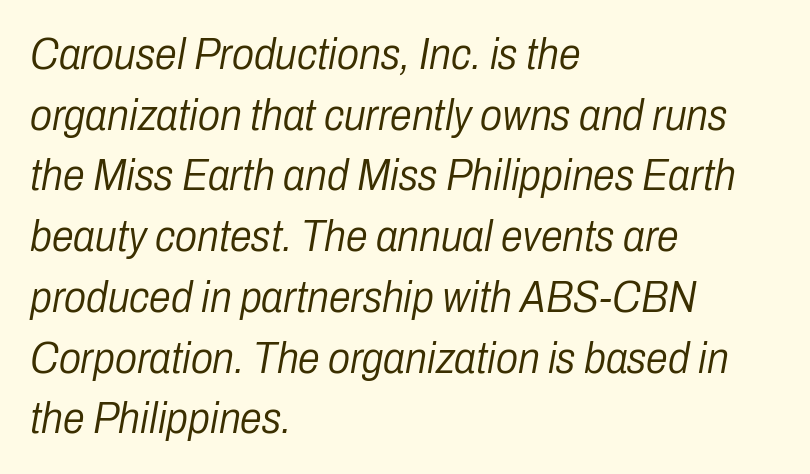
Q: Is the text bold? A: No.
Q: Is the text italic (slanted)? A: Yes, it leans right by about 10 degrees.
Q: Is the text underlined? A: No.
Q: How is the paragraph aligned? A: Left-aligned.
Q: Is the spacing between letters normal or unusually wide? A: Normal.
Q: Is the spacing between lines tight, normal or loose? A: Normal.
Q: Width (condensed, normal, or wide)? A: Condensed.
Q: Stroke contrast? A: Low.
Q: x-height? A: Medium.
Q: Monospaced? A: No.
